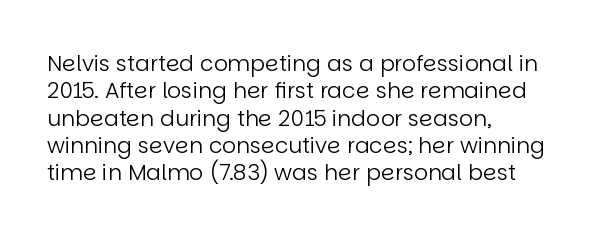
{"italic": "no", "bold": "no", "underline": "no", "align": "left", "line_spacing_ratio": 1.24, "letter_spacing": "normal", "letter_spacing_em": 0.0, "glyph_px": 22}
